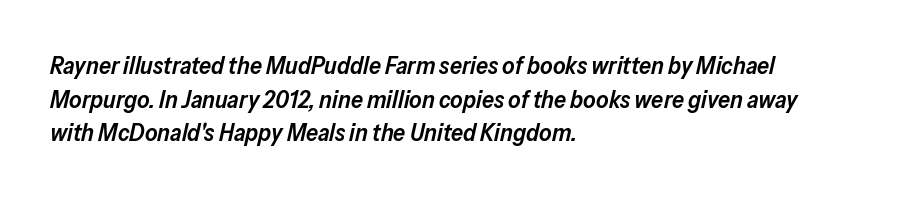
{"italic": "yes", "lean": "right", "slant_degrees": 13, "bold": "semi", "underline": "no", "align": "left", "line_spacing": "normal", "line_spacing_ratio": 1.4, "letter_spacing": "normal", "letter_spacing_em": 0.0, "glyph_px": 24}
